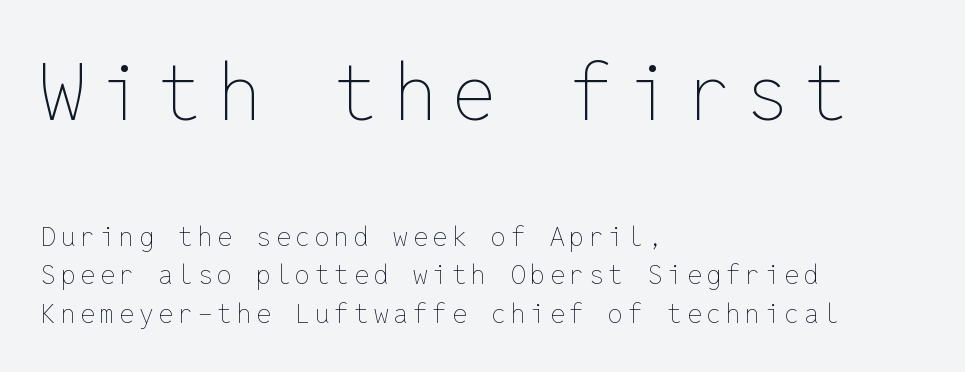
Q: Is the text bold? A: No.
Q: Is the text italic (slanted)? A: No, it is upright.
Q: Is the text underlined? A: No.
Q: How is the paragraph aligned? A: Left-aligned.
Q: Is the spacing between lines tight, normal or loose? A: Normal.
Q: Which block of text is set in a larger size, the first (top) or the second (bottom)? A: The first (top) one.
Q: Width (condensed, normal, or wide)? A: Normal.
Q: Stroke contrast? A: Low.
Q: x-height? A: Medium.
Q: Monospaced? A: Yes.
